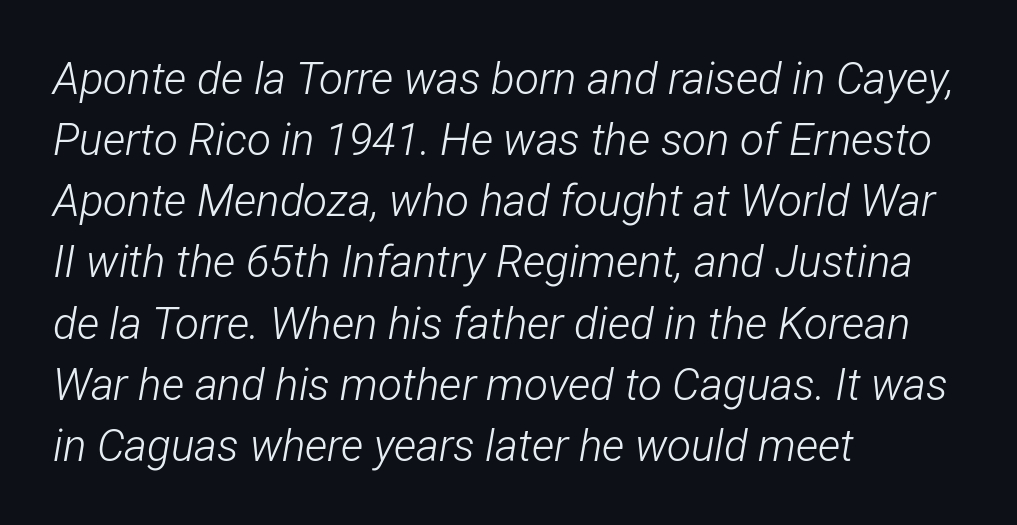
Tall strokes in this sample are angled rather than plumb. Is there much room between lines? A standard amount, neither cramped nor airy. Casual observation: everything's shoved over to the left. Caption: face not bold, strokes unweighted. Do the characters align in a grid? No, the font is proportional.
